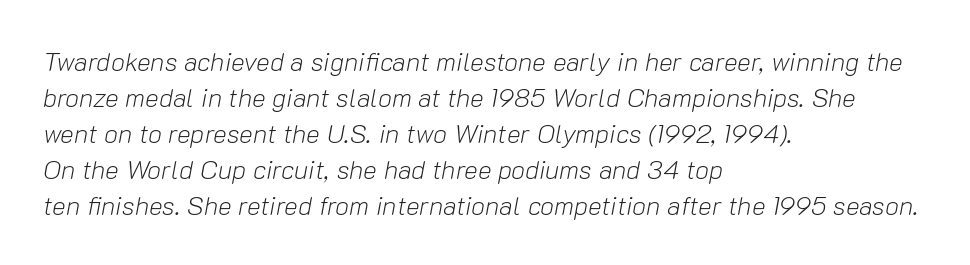
It's the slanting kind of type. No heavy texture on the line: the type isn't bold. Words appear dense and cohesive because spacing is normal. This block has exactly the height ordinary leading produces. Horizontally, the lines are justified to the leading edge only. The gap between lines stays unmarked.
